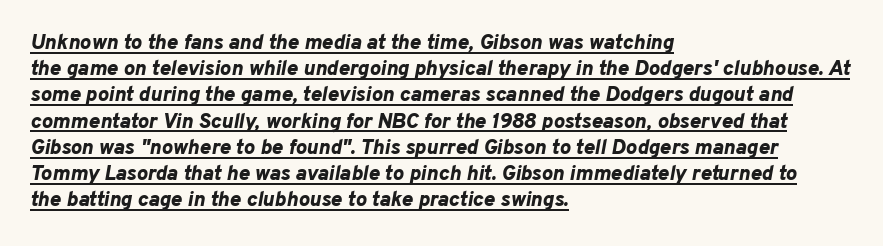
{"italic": "yes", "lean": "right", "slant_degrees": 10, "bold": "yes", "underline": "yes", "align": "left", "line_spacing": "normal", "line_spacing_ratio": 1.25, "letter_spacing": "normal", "letter_spacing_em": 0.0, "glyph_px": 21}
